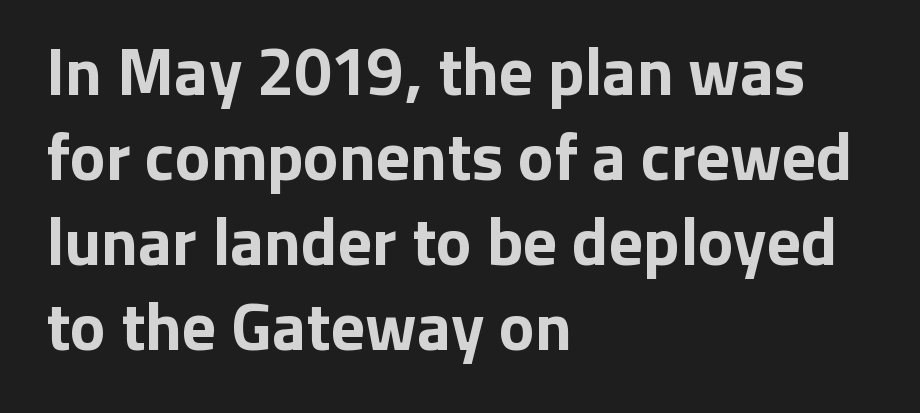
Q: Is the text bold? A: Yes.
Q: Is the text italic (slanted)? A: No, it is upright.
Q: Is the typeface a serif or a sans-serif typeface? A: Sans-serif.
Q: Is the text underlined? A: No.
Q: How is the paragraph aligned? A: Left-aligned.
Q: Is the spacing between letters normal or unusually wide? A: Normal.
Q: Is the spacing between lines tight, normal or loose? A: Normal.
Q: Width (condensed, normal, or wide)? A: Normal.
Q: Stroke contrast? A: Low.
Q: x-height? A: Medium.
Q: Monospaced? A: No.
